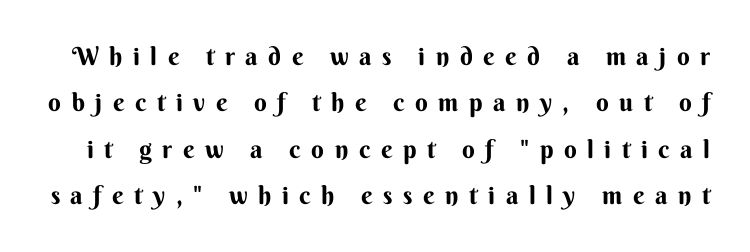
Each word looks stretched out because of the extra space between its letters. The axis of the letterforms is exactly vertical. The words here are not underlined.
